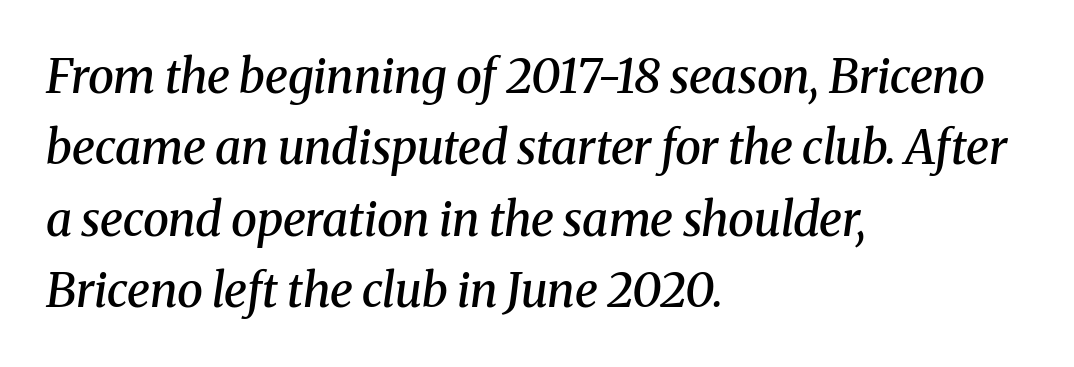
Q: Is the text bold? A: Semi-bold.
Q: Is the text italic (slanted)? A: Yes, it leans right by about 8 degrees.
Q: Is the typeface a serif or a sans-serif typeface? A: Serif.
Q: Is the text underlined? A: No.
Q: How is the paragraph aligned? A: Left-aligned.
Q: Is the spacing between letters normal or unusually wide? A: Normal.
Q: Is the spacing between lines tight, normal or loose? A: Normal.
Q: Width (condensed, normal, or wide)? A: Normal.
Q: Stroke contrast? A: Medium.
Q: x-height? A: Medium.
Q: Monospaced? A: No.
